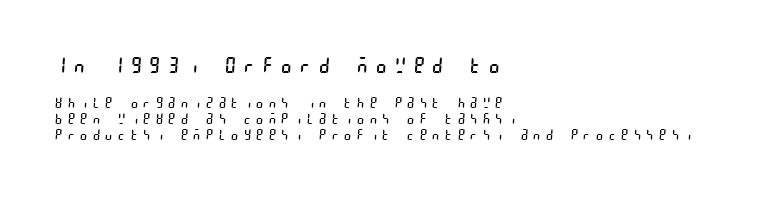
{"bold": "no", "underline": "no", "align": "left", "line_spacing": "tight", "line_spacing_ratio": 1.14, "letter_spacing": "wide", "letter_spacing_em": 0.43, "larger_block": "first", "size_ratio": 1.5, "glyph_px": 21}
